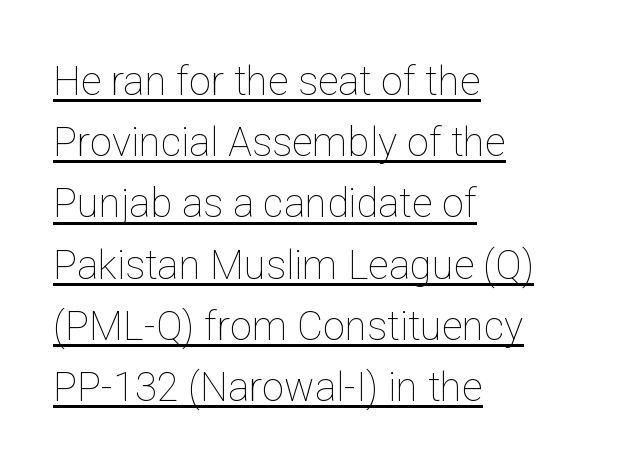
This rendering features underlined lettering. Horizontal alignment here is leftward, the default for most running prose. The type sits square on the baseline with zero lean. Default kerning and tracking; the words read as compact shapes. Character widths vary here, with narrow letters taking less room than wide ones.
